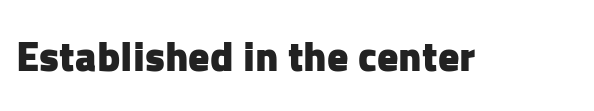
The image shows 42 px heavy sans-serif type, upright; set normal letter spacing, not underlined; low stroke contrast and a medium x-height.
